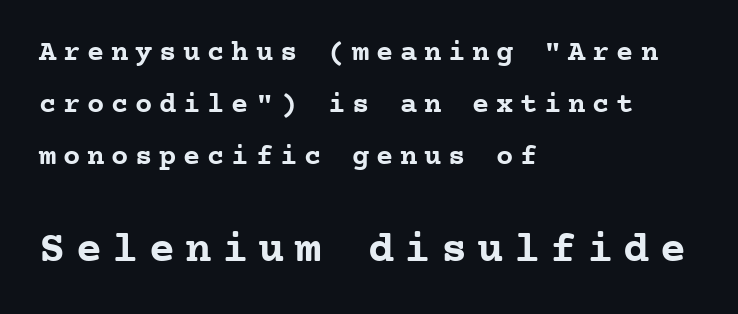
The image shows 44 px semibold serif type, upright, monospaced; set left-aligned, line spacing 1.79x, unusually wide letter spacing (+0.23 em), not underlined; the second (bottom) block is 1.52x larger; low stroke contrast and a medium x-height.
